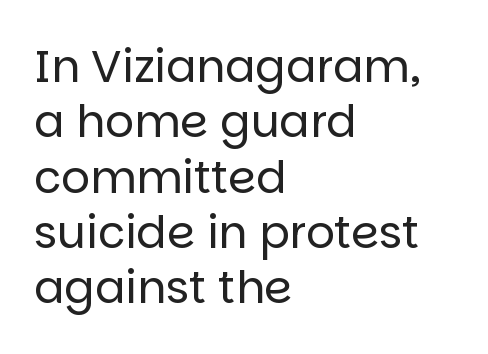
Q: Is the text bold? A: No.
Q: Is the text italic (slanted)? A: No, it is upright.
Q: Is the typeface a serif or a sans-serif typeface? A: Sans-serif.
Q: Is the text underlined? A: No.
Q: How is the paragraph aligned? A: Left-aligned.
Q: Is the spacing between letters normal or unusually wide? A: Normal.
Q: Width (condensed, normal, or wide)? A: Normal.
Q: Stroke contrast? A: Low.
Q: x-height? A: Large.
Q: Monospaced? A: No.
